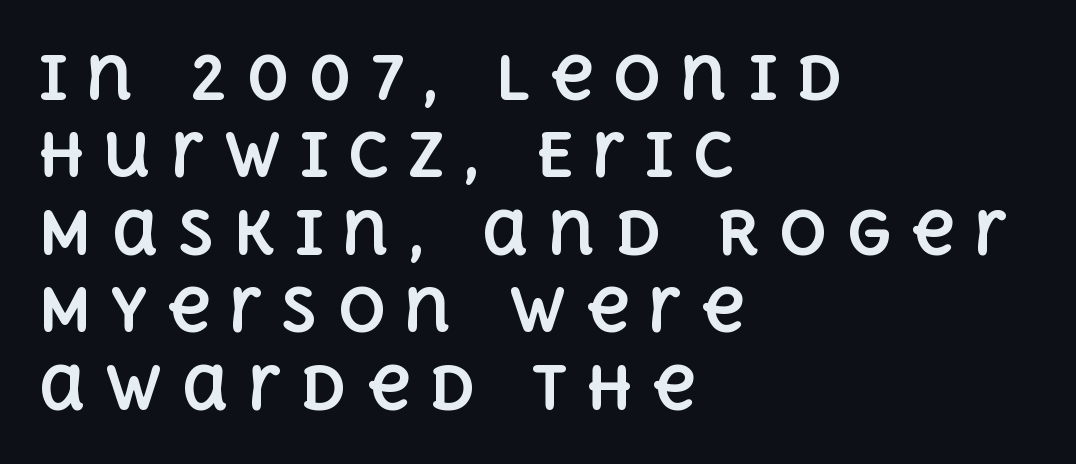
Students, observe: this is what conventionally led text looks like. Posture: upright roman. No word sits above an underline. The passage shown has open, widely tracked lettering throughout. A student would call this left alignment; a typographer would say flush left, rag right.
